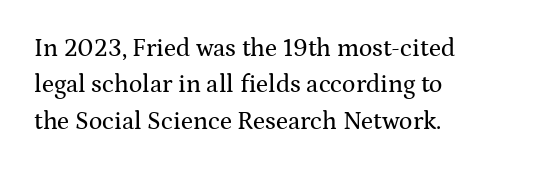
Q: Is the text italic (slanted)? A: No, it is upright.
Q: Is the text underlined? A: No.
Q: How is the paragraph aligned? A: Left-aligned.
Q: Is the spacing between letters normal or unusually wide? A: Normal.
Q: Is the spacing between lines tight, normal or loose? A: Normal.
